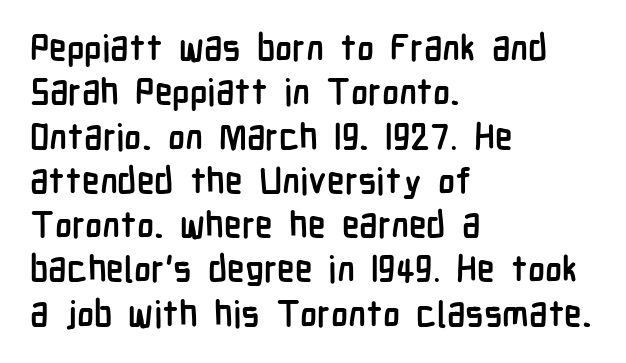
{"serif": "no", "italic": "no", "bold": "yes", "weight": "semibold", "width": "condensed", "stroke_contrast": "low", "x_height": "medium", "monospaced": "no", "underline": "no", "align": "left", "line_spacing_ratio": 1.23, "letter_spacing": "normal", "letter_spacing_em": 0.0, "glyph_px": 36}
